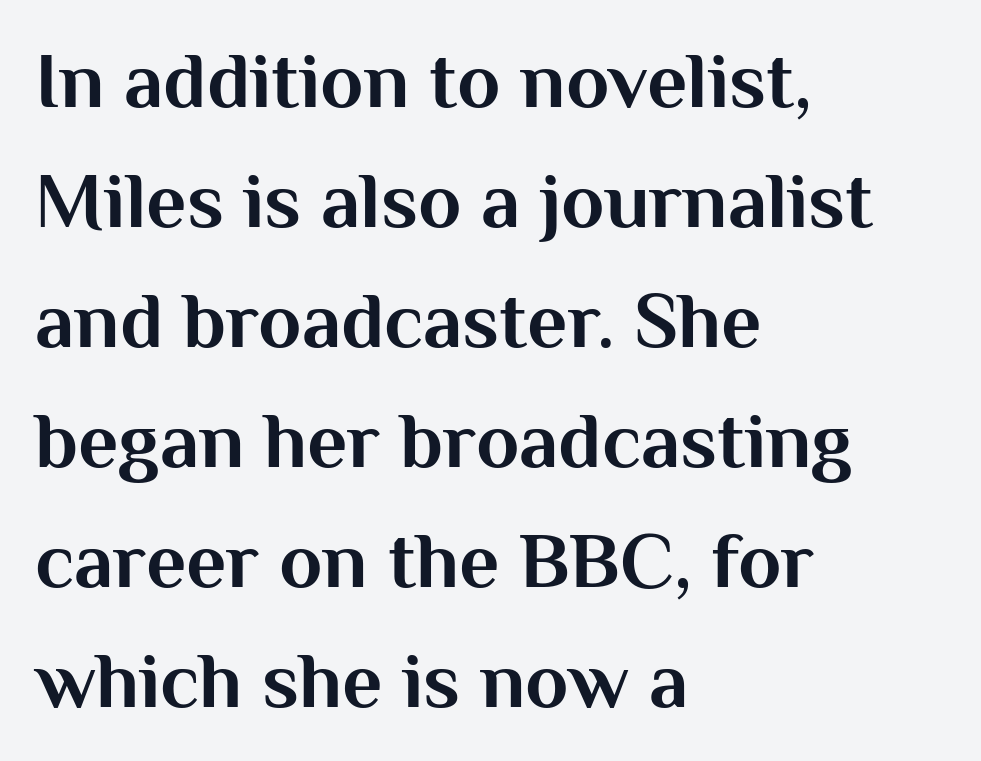
The image shows 79 px bold sans-serif type, upright; set left-aligned, normal line spacing (1.52x), normal letter spacing, not underlined; medium stroke contrast and a medium x-height.
